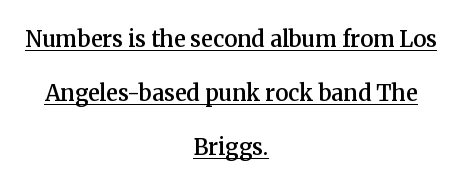
Q: Is the text bold? A: Semi-bold.
Q: Is the text italic (slanted)? A: No, it is upright.
Q: Is the text underlined? A: Yes.
Q: How is the paragraph aligned? A: Centered.
Q: Is the spacing between letters normal or unusually wide? A: Normal.
Q: Is the spacing between lines tight, normal or loose? A: Loose.
